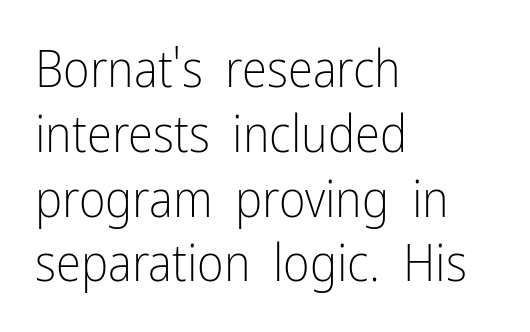
The image shows 51 px light, condensed sans-serif type, upright; set left-aligned, normal line spacing (1.27x), normal letter spacing, not underlined; low stroke contrast and a medium x-height.
